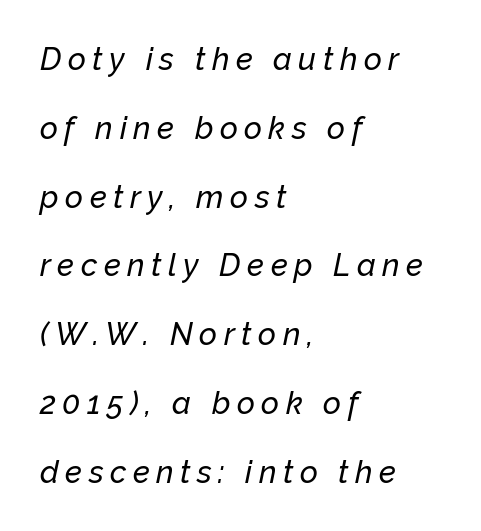
The image shows 31 px text type, italic (leaning right); set left-aligned, loose line spacing (2.22x), unusually wide letter spacing (+0.21 em), not underlined; low stroke contrast and a medium x-height.
